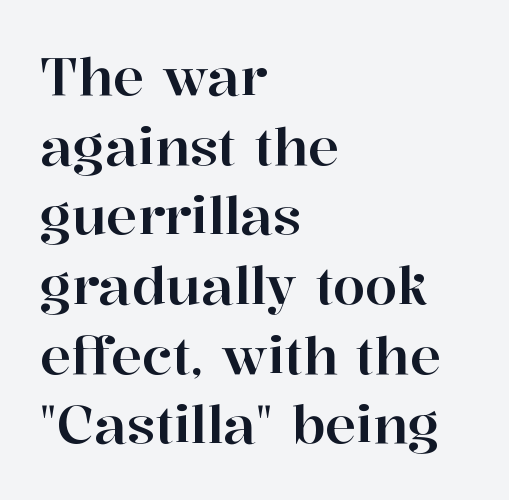
Q: Is the text italic (slanted)? A: No, it is upright.
Q: Is the typeface a serif or a sans-serif typeface? A: Serif.
Q: Is the text underlined? A: No.
Q: How is the paragraph aligned? A: Left-aligned.
Q: Is the spacing between letters normal or unusually wide? A: Normal.
Q: Is the spacing between lines tight, normal or loose? A: Normal.
Q: Width (condensed, normal, or wide)? A: Normal.
Q: Stroke contrast? A: High.
Q: x-height? A: Medium.
Q: Monospaced? A: No.
